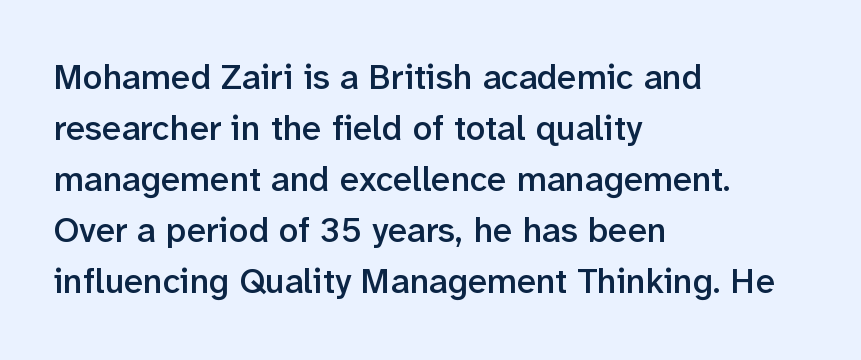
The image shows 35 px semibold sans-serif type, upright; set left-aligned, normal line spacing (1.46x), normal letter spacing, not underlined; low stroke contrast and a medium x-height.
